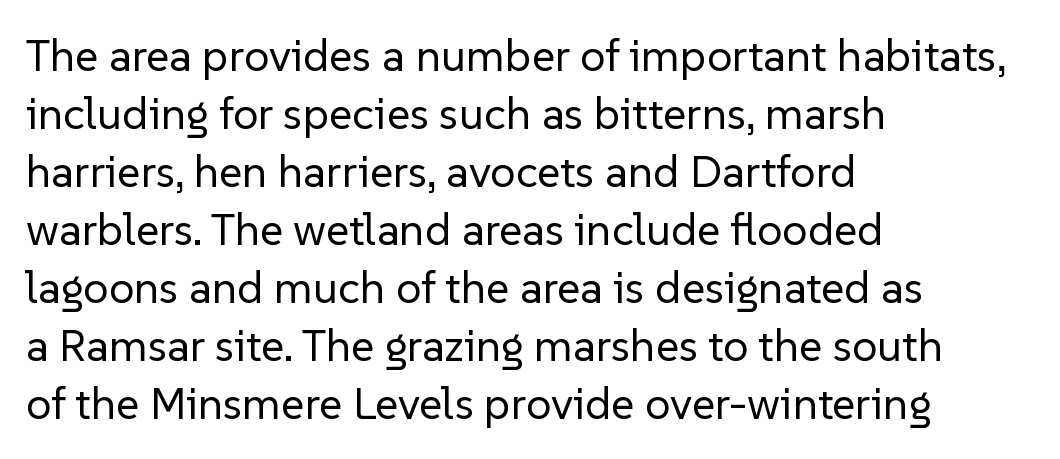
Q: Is the text bold? A: No.
Q: Is the text italic (slanted)? A: No, it is upright.
Q: Is the typeface a serif or a sans-serif typeface? A: Sans-serif.
Q: Is the text underlined? A: No.
Q: How is the paragraph aligned? A: Left-aligned.
Q: Is the spacing between letters normal or unusually wide? A: Normal.
Q: Is the spacing between lines tight, normal or loose? A: Normal.
Q: Width (condensed, normal, or wide)? A: Normal.
Q: Stroke contrast? A: Low.
Q: x-height? A: Medium.
Q: Monospaced? A: No.
